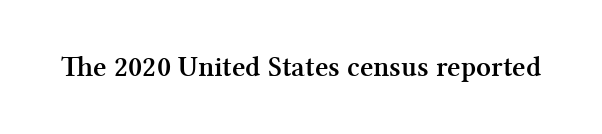
{"serif": "yes", "italic": "no", "bold": "yes", "weight": "semibold", "width": "normal", "stroke_contrast": "medium", "x_height": "medium", "monospaced": "no", "underline": "no", "letter_spacing": "normal", "letter_spacing_em": 0.0, "glyph_px": 29}
